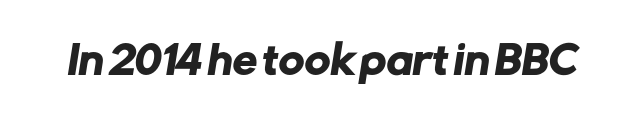
The image shows 39 px sans-serif type; set normal letter spacing, not underlined; low stroke contrast and a medium x-height.
